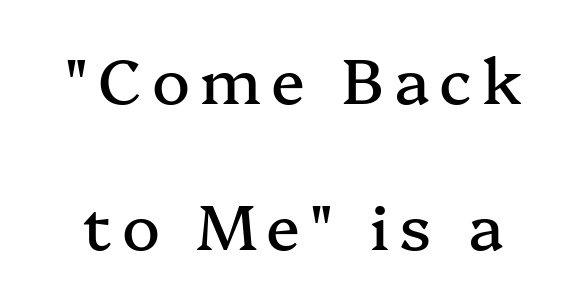
Nobody drew a line under any word here. The type sits square on the baseline with zero lean. Font category for this specimen: serif. You could fit nearly another row in the gap between these rows. Spacing verdict: proportional, widths tailored to each character.
